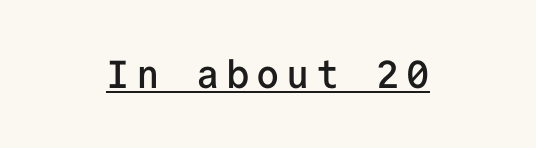
The image shows 39 px semibold sans-serif type, upright, monospaced; set centered, underlined; low stroke contrast and a medium x-height.
